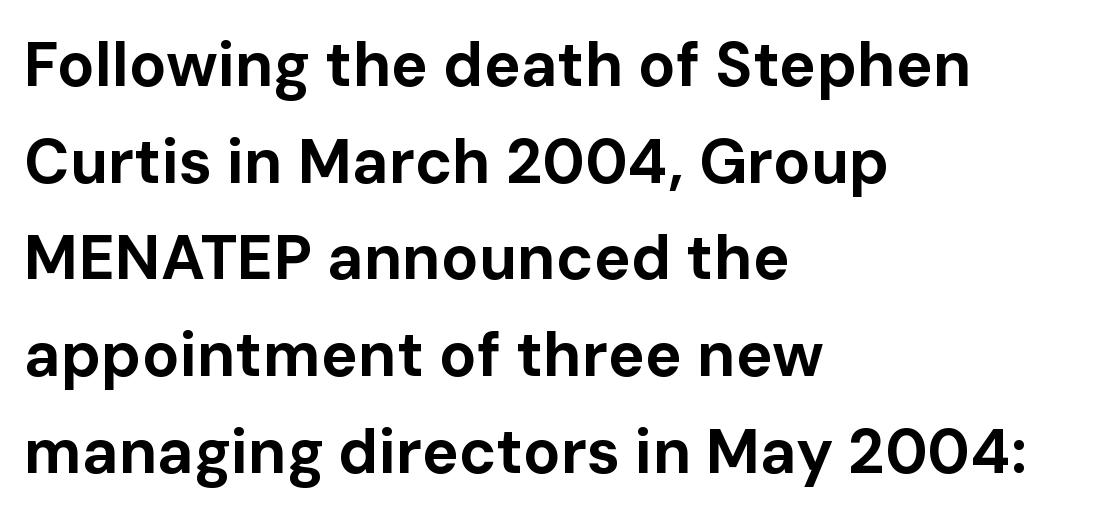
Q: Is the text bold? A: Yes.
Q: Is the text italic (slanted)? A: No, it is upright.
Q: Is the typeface a serif or a sans-serif typeface? A: Sans-serif.
Q: Is the text underlined? A: No.
Q: How is the paragraph aligned? A: Left-aligned.
Q: Is the spacing between letters normal or unusually wide? A: Normal.
Q: Is the spacing between lines tight, normal or loose? A: Normal.
Q: Width (condensed, normal, or wide)? A: Normal.
Q: Stroke contrast? A: Low.
Q: x-height? A: Medium.
Q: Monospaced? A: No.
